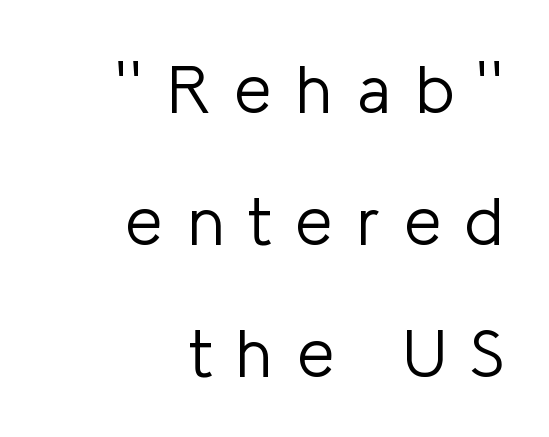
Compared with typical body copy, the letter spacing here is much looser. You could not count columns in this text — the font is proportionally spaced. Summary of weight: not heavy and not bold. The passage shown is not underscored anywhere. Ascenders rise straight up at ninety degrees.
